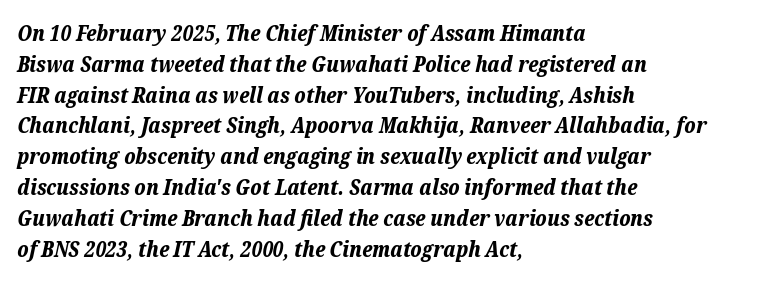
Q: Is the text bold? A: Yes.
Q: Is the text italic (slanted)? A: Yes, it leans right by about 12 degrees.
Q: Is the text underlined? A: No.
Q: How is the paragraph aligned? A: Left-aligned.
Q: Is the spacing between letters normal or unusually wide? A: Normal.
Q: Is the spacing between lines tight, normal or loose? A: Normal.
